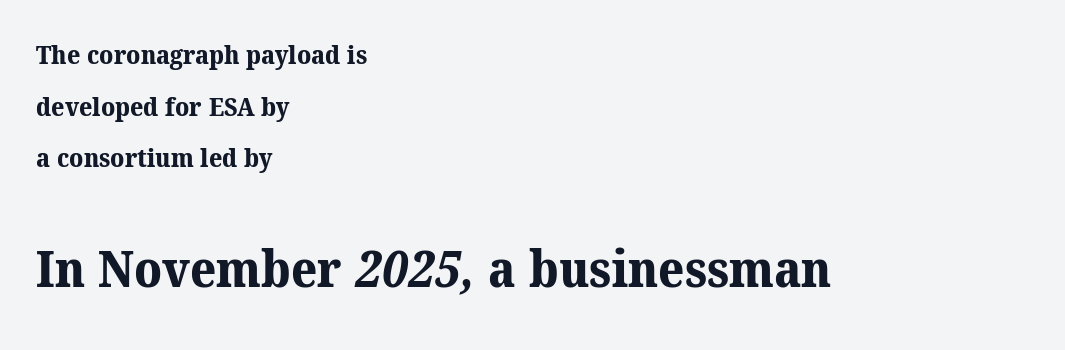
{"serif": "yes", "bold": "yes", "weight": "bold", "width": "normal", "stroke_contrast": "medium", "x_height": "medium", "monospaced": "no", "underline": "no", "align": "left", "line_spacing": "loose", "line_spacing_ratio": 1.99, "letter_spacing": "normal", "letter_spacing_em": 0.0, "larger_block": "second", "size_ratio": 1.96, "glyph_px": 51}
